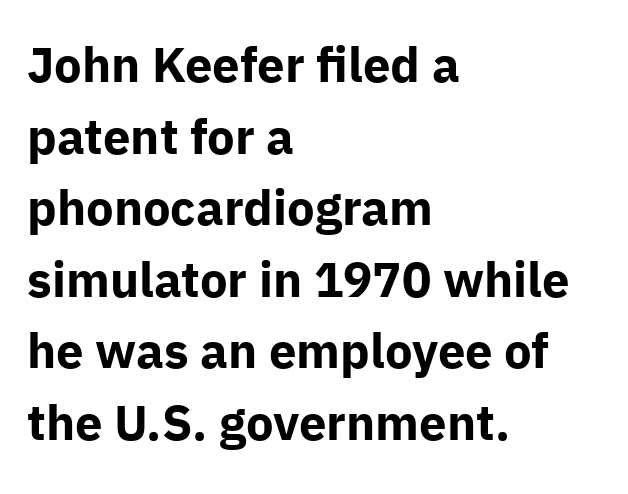
{"serif": "no", "italic": "no", "bold": "yes", "weight": "bold", "width": "normal", "stroke_contrast": "low", "x_height": "medium", "monospaced": "no", "underline": "no", "align": "left", "line_spacing": "normal", "line_spacing_ratio": 1.46, "letter_spacing": "normal", "letter_spacing_em": 0.0, "glyph_px": 49}
